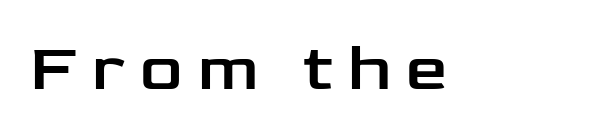
The image shows 66 px wide sans-serif type, upright; set unusually wide letter spacing (+0.23 em), not underlined; low stroke contrast and a medium x-height.
